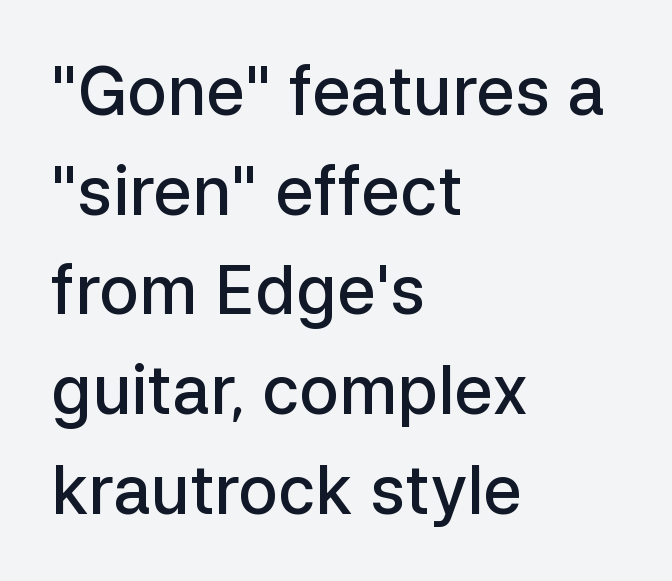
{"serif": "no", "italic": "no", "bold": "semi", "weight": "semibold", "width": "normal", "stroke_contrast": "low", "x_height": "medium", "monospaced": "no", "underline": "no", "align": "left", "line_spacing": "normal", "line_spacing_ratio": 1.51, "letter_spacing": "normal", "letter_spacing_em": 0.0, "glyph_px": 66}
